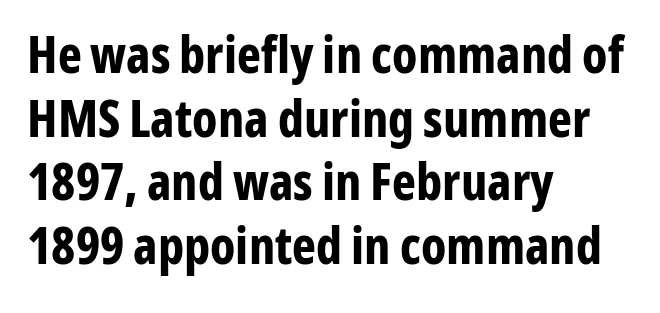
The image shows 51 px bold, condensed sans-serif type, upright; set left-aligned, normal line spacing (1.25x), normal letter spacing, not underlined; low stroke contrast and a medium x-height.
